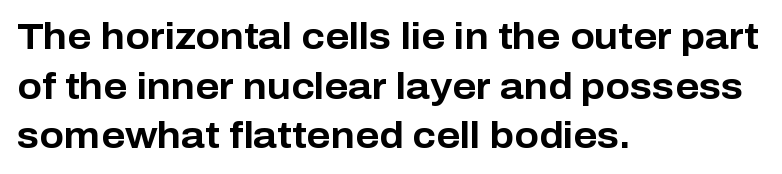
The image shows 36 px bold sans-serif type, upright; set left-aligned, normal line spacing (1.38x), normal letter spacing, not underlined; low stroke contrast and a medium x-height.
